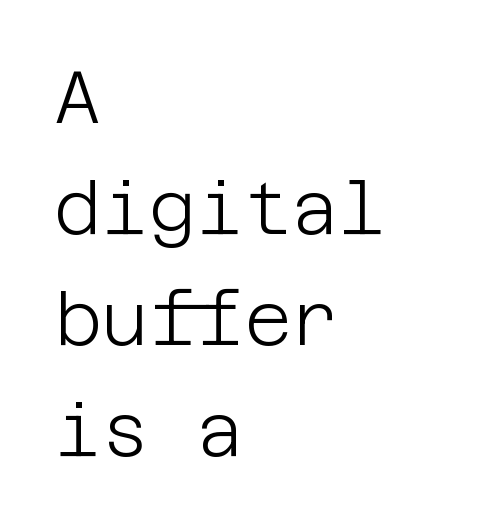
The image shows 73 px light sans-serif type, upright; set left-aligned, normal line spacing (1.52x), normal letter spacing, not underlined; low stroke contrast and a large x-height.
